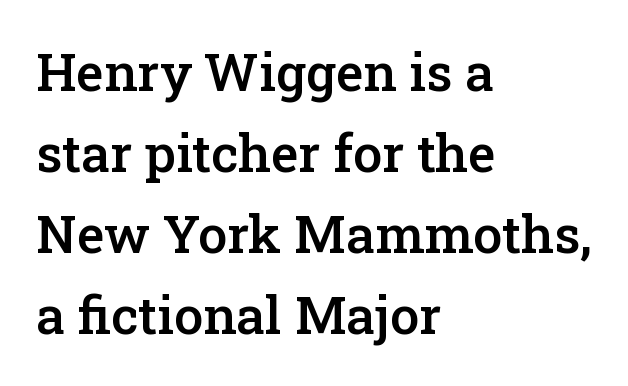
{"serif": "yes", "italic": "no", "bold": "semi", "weight": "semibold", "width": "normal", "stroke_contrast": "low", "x_height": "medium", "monospaced": "no", "underline": "no", "align": "left", "line_spacing": "normal", "line_spacing_ratio": 1.56, "letter_spacing": "normal", "letter_spacing_em": 0.0, "glyph_px": 52}
